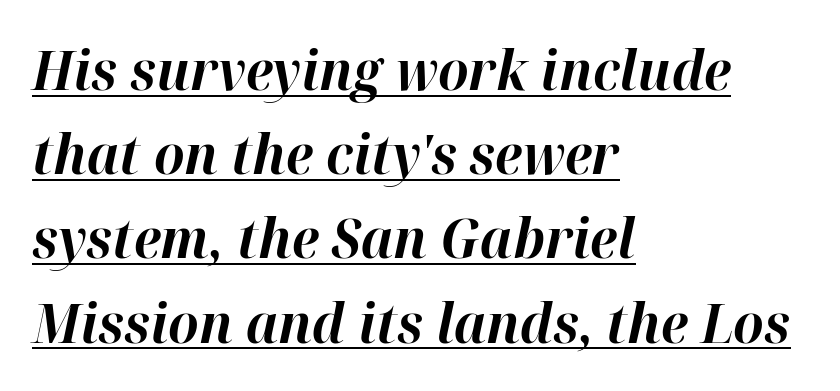
Q: Is the text bold? A: Yes.
Q: Is the text italic (slanted)? A: Yes, it leans right by about 12 degrees.
Q: Is the text underlined? A: Yes.
Q: How is the paragraph aligned? A: Left-aligned.
Q: Is the spacing between letters normal or unusually wide? A: Normal.
Q: Is the spacing between lines tight, normal or loose? A: Normal.
Q: Width (condensed, normal, or wide)? A: Normal.
Q: Stroke contrast? A: High.
Q: x-height? A: Medium.
Q: Monospaced? A: No.
